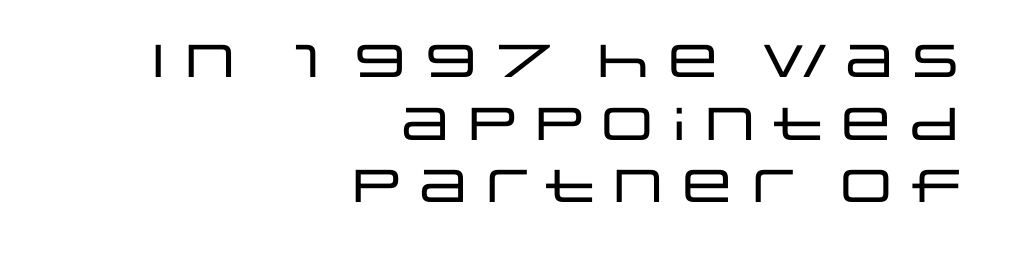
Leftover space on each line is placed entirely before the opening word. Honestly, the row spacing looks completely unremarkable. Classification — sans serif. You could not count columns in this text — the font is proportionally spaced. Italic: no, the glyphs are upright roman.
